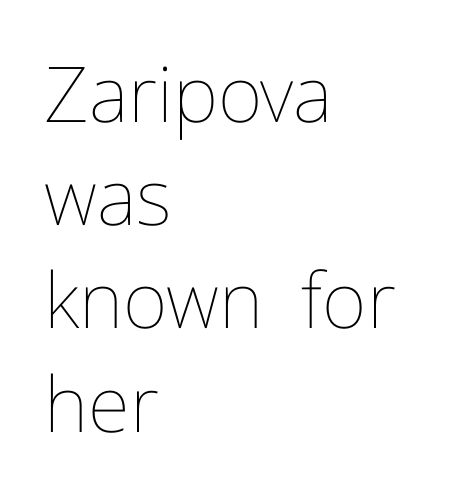
Q: Is the text bold? A: No.
Q: Is the text italic (slanted)? A: No, it is upright.
Q: Is the text underlined? A: No.
Q: How is the paragraph aligned? A: Left-aligned.
Q: Is the spacing between letters normal or unusually wide? A: Normal.
Q: Is the spacing between lines tight, normal or loose? A: Normal.
Q: Width (condensed, normal, or wide)? A: Normal.
Q: Stroke contrast? A: Low.
Q: x-height? A: Medium.
Q: Monospaced? A: No.
